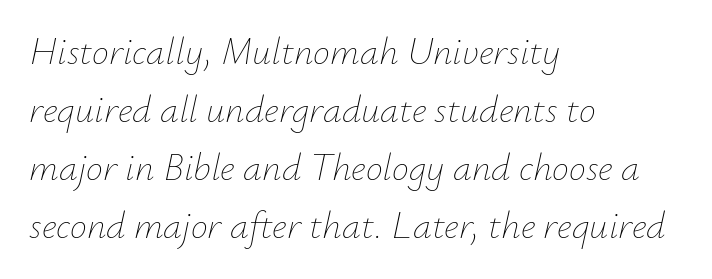
Q: Is the text bold? A: No.
Q: Is the text italic (slanted)? A: Yes, it leans right by about 12 degrees.
Q: Is the text underlined? A: No.
Q: How is the paragraph aligned? A: Left-aligned.
Q: Is the spacing between letters normal or unusually wide? A: Normal.
Q: Is the spacing between lines tight, normal or loose? A: Normal.
Q: Width (condensed, normal, or wide)? A: Normal.
Q: Stroke contrast? A: Low.
Q: x-height? A: Small.
Q: Monospaced? A: No.
